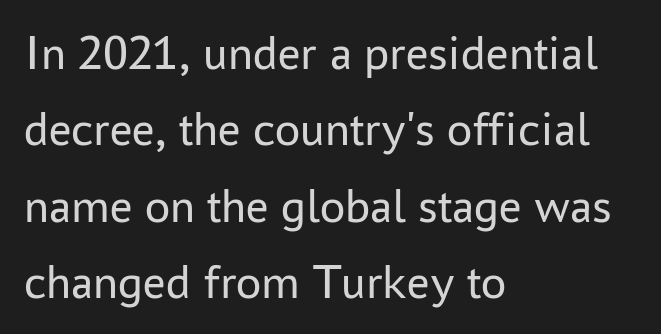
Check the space under the baseline: it is left empty. Here the designer chose a conventional face with non-uniform glyph widths. Observe the ordinary spacing: letters are neighbours, not strangers. The lettering holds an erect, upright posture throughout. Type style note: lacks serifs. Each new line begins a customary step beneath the previous one.
